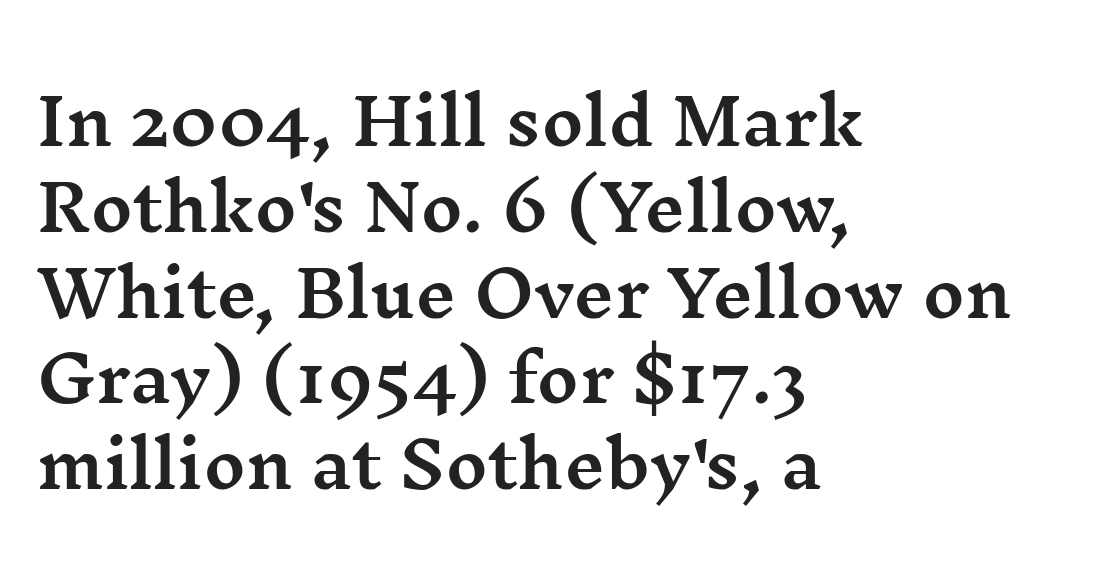
{"serif": "yes", "italic": "no", "width": "wide", "stroke_contrast": "medium", "x_height": "medium", "monospaced": "no", "underline": "no", "align": "left", "line_spacing": "normal", "line_spacing_ratio": 1.34, "letter_spacing": "normal", "letter_spacing_em": 0.0, "glyph_px": 64}
